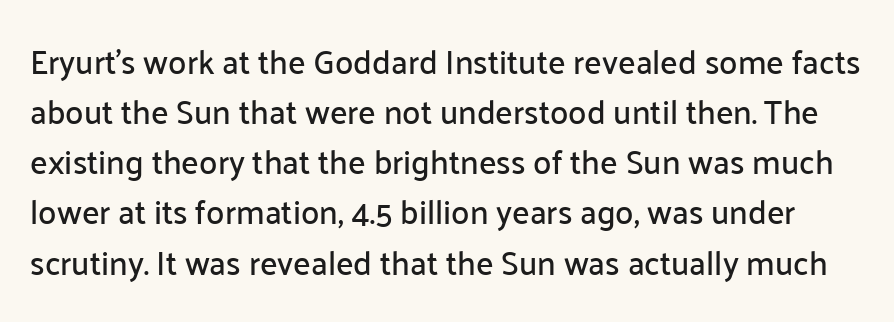
The image shows 33 px sans-serif type, upright; set normal line spacing (1.52x), normal letter spacing, not underlined; low stroke contrast and a medium x-height.
